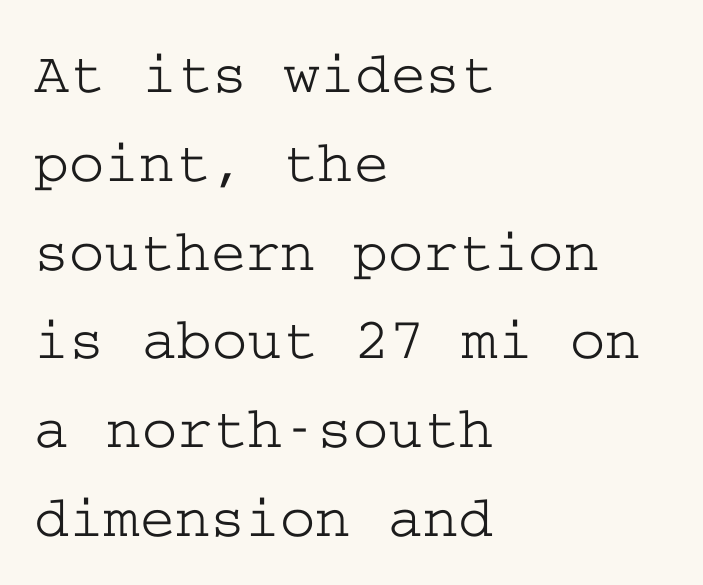
Q: Is the text italic (slanted)? A: No, it is upright.
Q: Is the typeface a serif or a sans-serif typeface? A: Serif.
Q: Is the text underlined? A: No.
Q: How is the paragraph aligned? A: Left-aligned.
Q: Is the spacing between letters normal or unusually wide? A: Normal.
Q: Is the spacing between lines tight, normal or loose? A: Normal.
Q: Width (condensed, normal, or wide)? A: Wide.
Q: Stroke contrast? A: Low.
Q: x-height? A: Medium.
